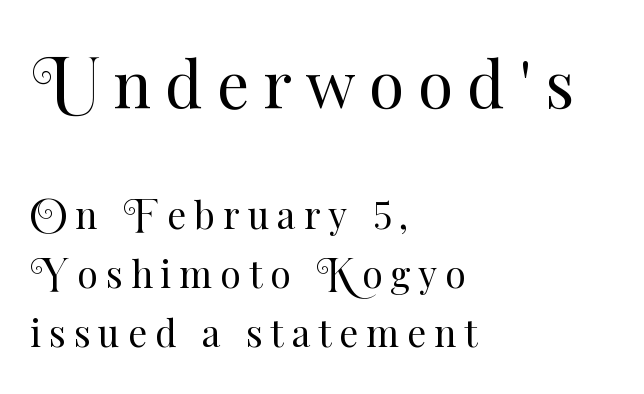
{"italic": "no", "bold": "no", "weight": "regular", "width": "normal", "stroke_contrast": "medium", "x_height": "small", "monospaced": "no", "underline": "no", "align": "left", "line_spacing": "normal", "line_spacing_ratio": 1.6, "letter_spacing": "wide", "letter_spacing_em": 0.22, "larger_block": "first", "size_ratio": 1.73, "glyph_px": 64}
